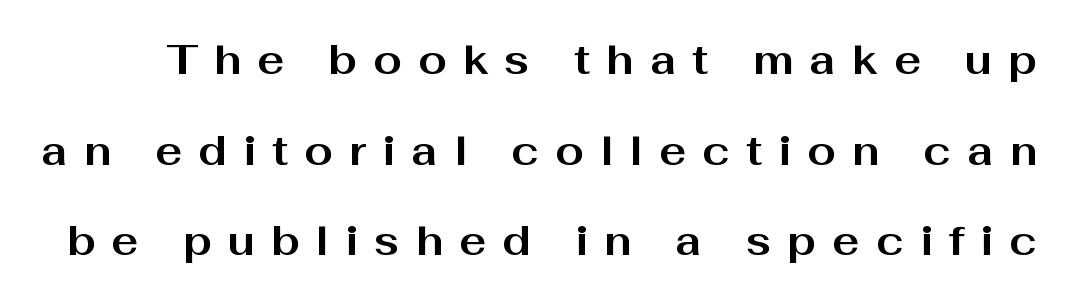
The image shows 41 px bold, wide sans-serif type, upright; set loose line spacing (2.21x), unusually wide letter spacing (+0.39 em), not underlined; medium stroke contrast and a medium x-height.
